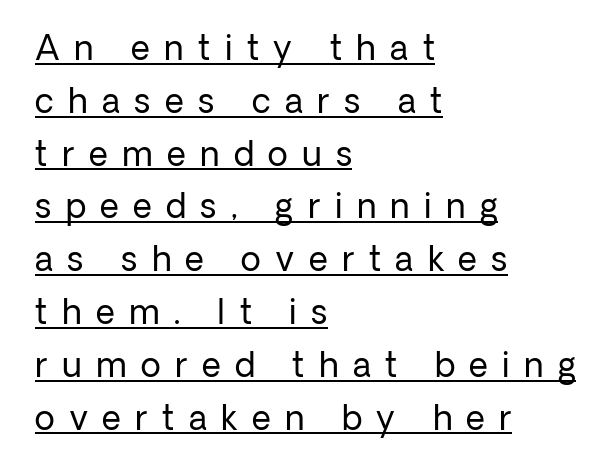
Is the stroke heavy? The answer is a plain regular-or-lighter. Do the letters lean? They stand straight. The rendering uses natural spacing where letterforms have individual widths. The tracking jumps out immediately: characters are airy and widely separated. Leading matches the norm, producing a regular column. Reading down the block, your eye returns to a fixed left position each line.
